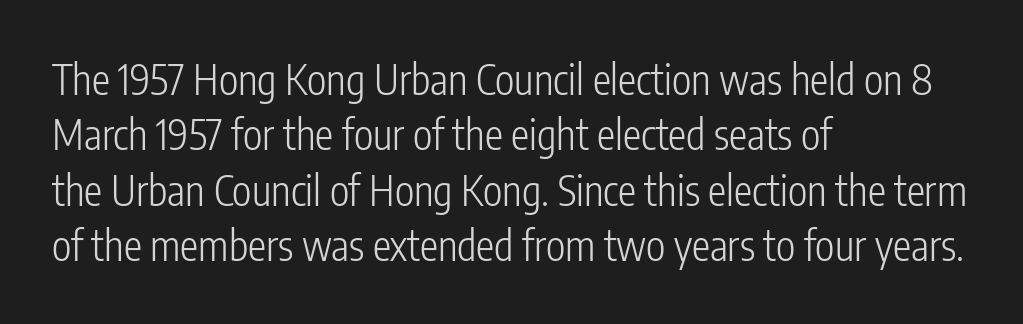
The image shows 41 px light, condensed sans-serif type, upright; set left-aligned, normal line spacing (1.35x), normal letter spacing, not underlined; low stroke contrast and a medium x-height.
